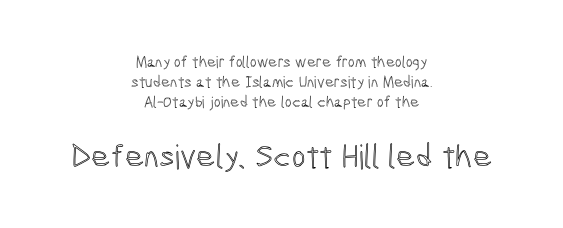
The image shows 33 px condensed type, upright; set centered, line spacing 1.24x, normal letter spacing, not underlined; the second (bottom) block is 2.06x larger; a medium x-height.
